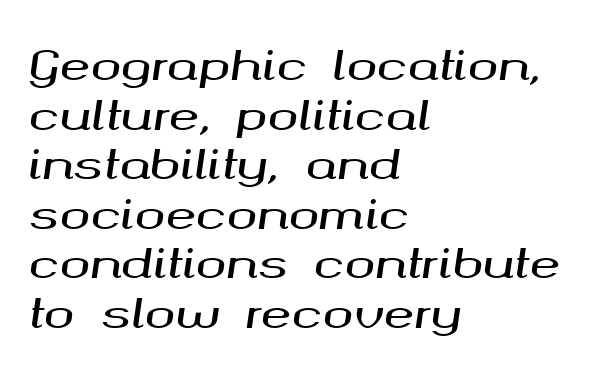
{"italic": "yes", "lean": "right", "slant_degrees": 8, "width": "wide", "stroke_contrast": "medium", "x_height": "medium", "monospaced": "no", "underline": "no", "align": "left", "line_spacing_ratio": 1.21, "letter_spacing": "normal", "letter_spacing_em": 0.0, "glyph_px": 41}
